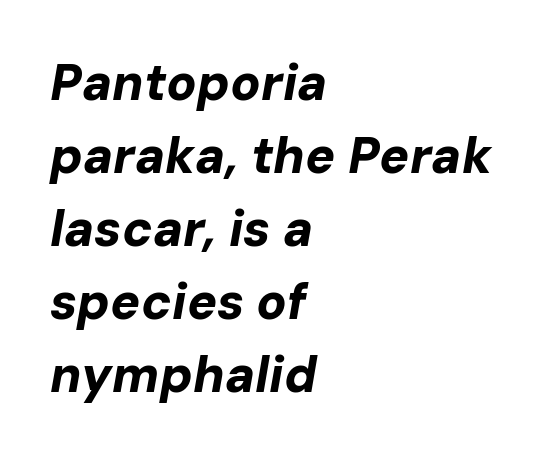
Descender tails drop into unmarked territory. Varying glyph widths throughout — classic text-font behaviour. Looking at the ascenders, they clearly lean. The letters are bold, with thick, heavy strokes. Horizontal alignment here is leftward, the default for most running prose. Is there much room between lines? A standard amount, neither cramped nor airy.
